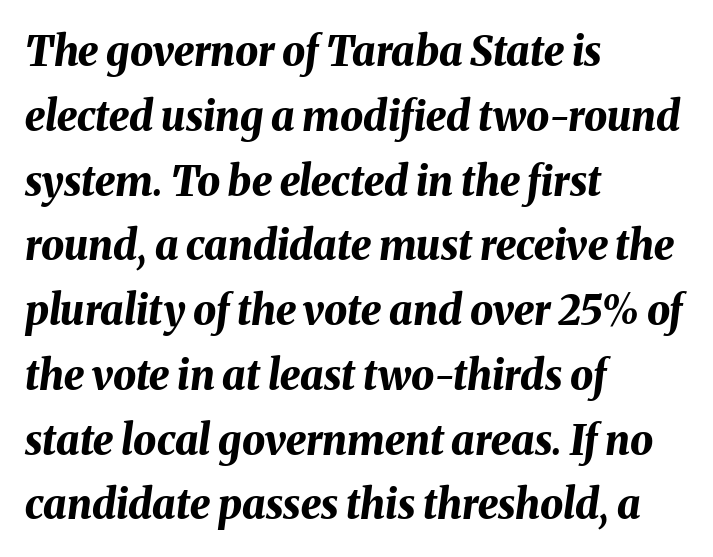
Q: Is the text bold? A: Yes.
Q: Is the text italic (slanted)? A: Yes, it leans right by about 8 degrees.
Q: Is the text underlined? A: No.
Q: How is the paragraph aligned? A: Left-aligned.
Q: Is the spacing between letters normal or unusually wide? A: Normal.
Q: Is the spacing between lines tight, normal or loose? A: Normal.
Q: Width (condensed, normal, or wide)? A: Normal.
Q: Stroke contrast? A: Medium.
Q: x-height? A: Medium.
Q: Monospaced? A: No.
